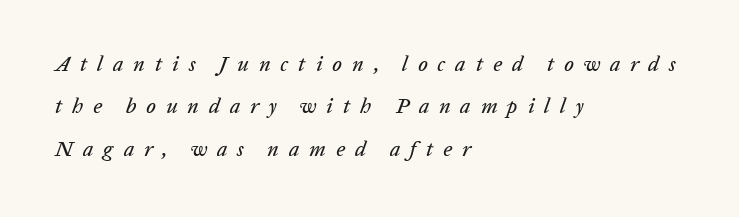
This sample uses an oblique cut, with every glyph tilted off the vertical. Notice the wide empty band between every row — that's loose leading. The paragraph has a hard left edge and a soft right edge. Short note: letters widely spaced. Beneath every word, the page is bare.
